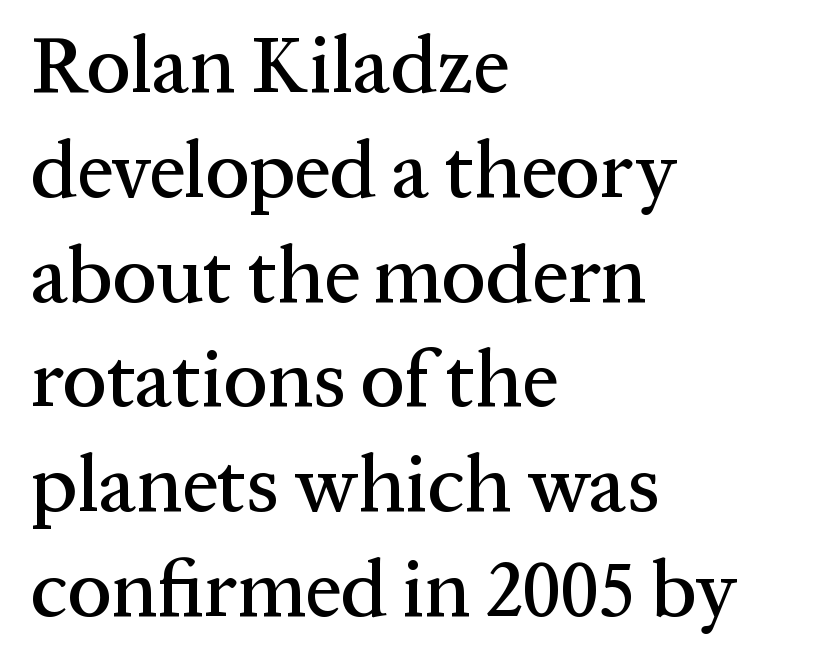
The image shows 80 px serif type, upright; set left-aligned, normal line spacing (1.31x), normal letter spacing, not underlined; medium stroke contrast and a medium x-height.
